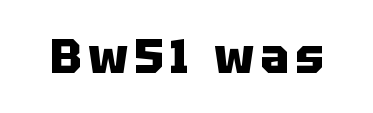
{"serif": "no", "italic": "no", "bold": "yes", "weight": "heavy", "width": "normal", "stroke_contrast": "low", "x_height": "large", "monospaced": "no", "underline": "no", "glyph_px": 48}
